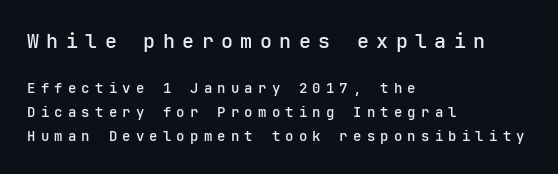
Q: Is the text bold? A: Semi-bold.
Q: Is the text italic (slanted)? A: No, it is upright.
Q: Is the text underlined? A: No.
Q: How is the paragraph aligned? A: Left-aligned.
Q: Is the spacing between letters normal or unusually wide? A: Unusually wide.
Q: Which block of text is set in a larger size, the first (top) or the second (bottom)? A: The first (top) one.
